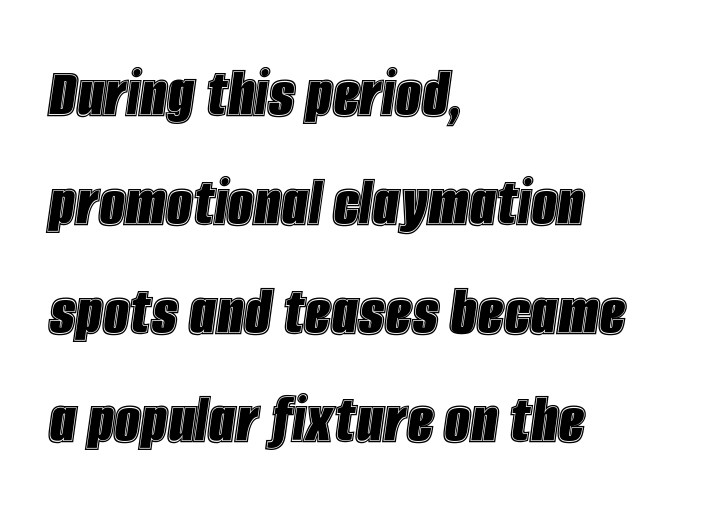
Q: Is the text italic (slanted)? A: Yes, it leans right by about 8 degrees.
Q: Is the text underlined? A: No.
Q: How is the paragraph aligned? A: Left-aligned.
Q: Is the spacing between letters normal or unusually wide? A: Normal.
Q: Is the spacing between lines tight, normal or loose? A: Normal.
Q: Width (condensed, normal, or wide)? A: Condensed.
Q: x-height? A: Large.
Q: Monospaced? A: No.
